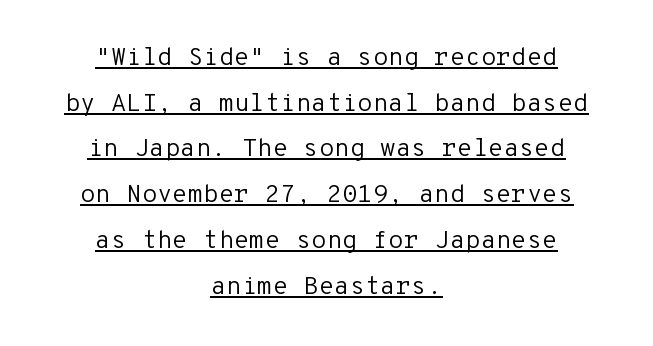
{"italic": "no", "bold": "no", "underline": "yes", "align": "center", "line_spacing_ratio": 1.83, "letter_spacing": "normal", "letter_spacing_em": 0.0, "glyph_px": 25}
